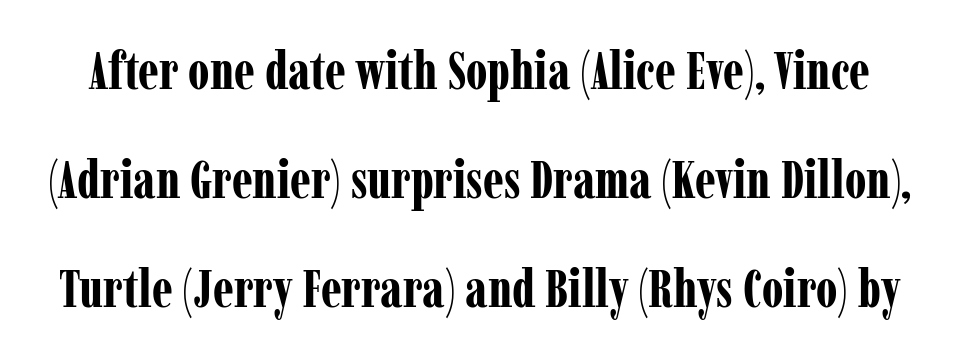
The letters advance in unequal steps, a hallmark of proportional type. Serifs: yes, visible at the terminals of the letterforms. Italic? Not at all — the glyphs are vertical. Observe the ordinary spacing: letters are neighbours, not strangers. Strokes here are thick enough to call this a true bold.
